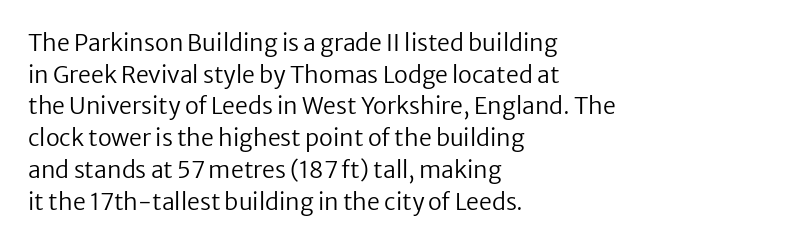
{"italic": "no", "bold": "no", "underline": "no", "align": "left", "line_spacing": "normal", "line_spacing_ratio": 1.38, "letter_spacing": "normal", "letter_spacing_em": 0.0, "glyph_px": 23}
